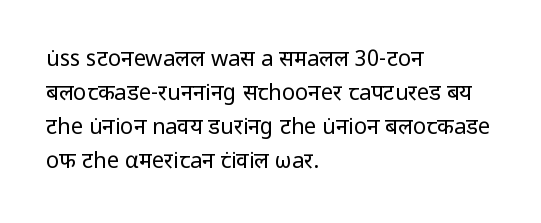
Q: Is the text bold? A: No.
Q: Is the text italic (slanted)? A: No, it is upright.
Q: Is the text underlined? A: No.
Q: How is the paragraph aligned? A: Left-aligned.
Q: Is the spacing between letters normal or unusually wide? A: Normal.
Q: Is the spacing between lines tight, normal or loose? A: Normal.
